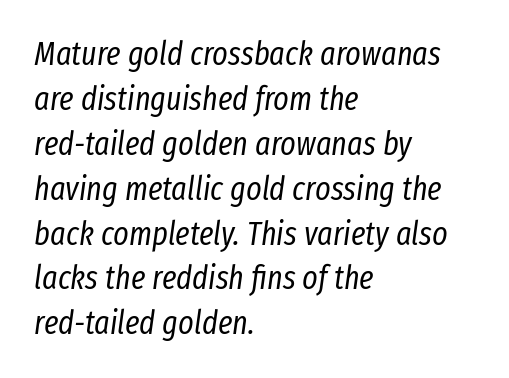
Q: Is the text bold? A: No.
Q: Is the text italic (slanted)? A: Yes, it leans right by about 8 degrees.
Q: Is the text underlined? A: No.
Q: How is the paragraph aligned? A: Left-aligned.
Q: Is the spacing between letters normal or unusually wide? A: Normal.
Q: Is the spacing between lines tight, normal or loose? A: Normal.
Q: Width (condensed, normal, or wide)? A: Condensed.
Q: Stroke contrast? A: Low.
Q: x-height? A: Medium.
Q: Monospaced? A: No.
